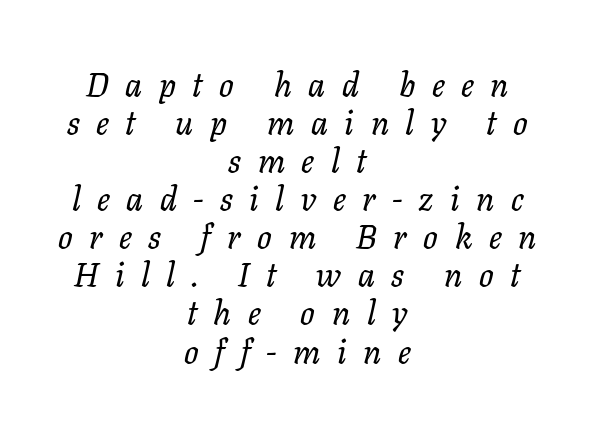
The image shows 34 px serif type, italic (leaning right); set centered, tight line spacing (1.12x), unusually wide letter spacing (+0.49 em), not underlined; low stroke contrast and a medium x-height.
